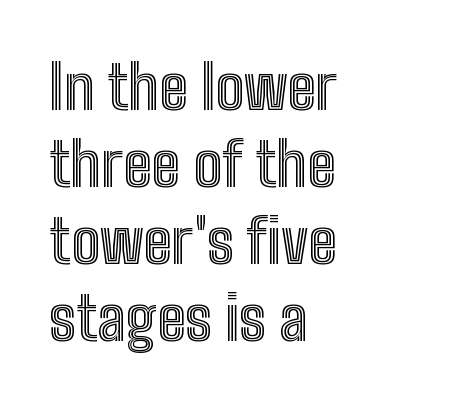
The image shows 61 px condensed type, upright; set left-aligned, normal line spacing (1.26x), normal letter spacing, not underlined; a medium x-height.
